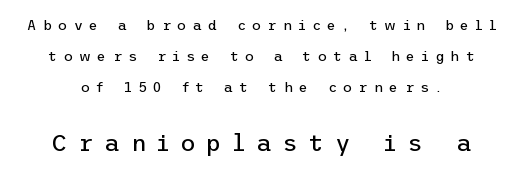
Heaviness? Minimal to ordinary, like unemphasized prose. Character size in the trailing block exceeds that of the leading block. Short note: letters widely spaced. The passage shown stacks its lines with a broad gap. These lines were composed using upright roman letters.
